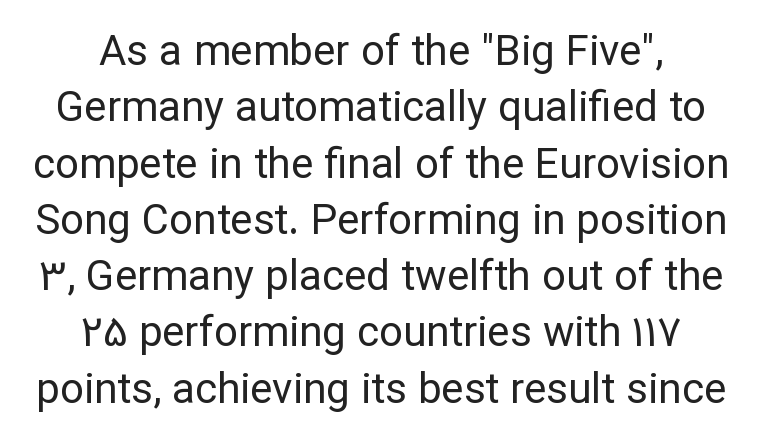
Q: Is the text bold? A: No.
Q: Is the text italic (slanted)? A: No, it is upright.
Q: Is the typeface a serif or a sans-serif typeface? A: Sans-serif.
Q: Is the text underlined? A: No.
Q: How is the paragraph aligned? A: Centered.
Q: Is the spacing between letters normal or unusually wide? A: Normal.
Q: Is the spacing between lines tight, normal or loose? A: Normal.
Q: Width (condensed, normal, or wide)? A: Normal.
Q: Stroke contrast? A: Low.
Q: x-height? A: Medium.
Q: Monospaced? A: No.
